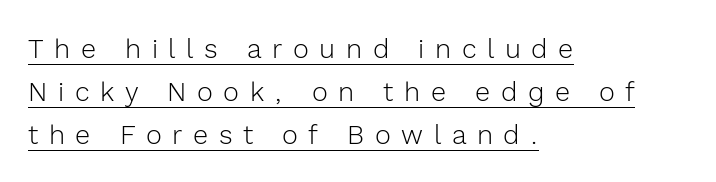
The image shows 27 px text type, upright; set left-aligned, normal line spacing (1.59x), unusually wide letter spacing (+0.39 em), underlined.
